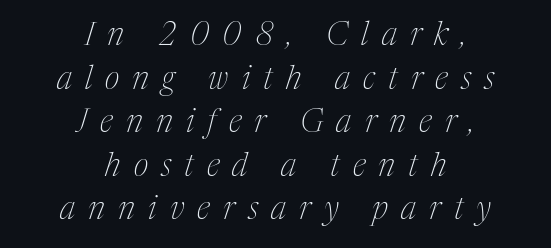
Q: Is the text bold? A: No.
Q: Is the text italic (slanted)? A: Yes, it leans right by about 17 degrees.
Q: Is the typeface a serif or a sans-serif typeface? A: Serif.
Q: Is the text underlined? A: No.
Q: How is the paragraph aligned? A: Centered.
Q: Is the spacing between letters normal or unusually wide? A: Unusually wide.
Q: Is the spacing between lines tight, normal or loose? A: Normal.
Q: Width (condensed, normal, or wide)? A: Condensed.
Q: Stroke contrast? A: Medium.
Q: x-height? A: Medium.
Q: Monospaced? A: No.
